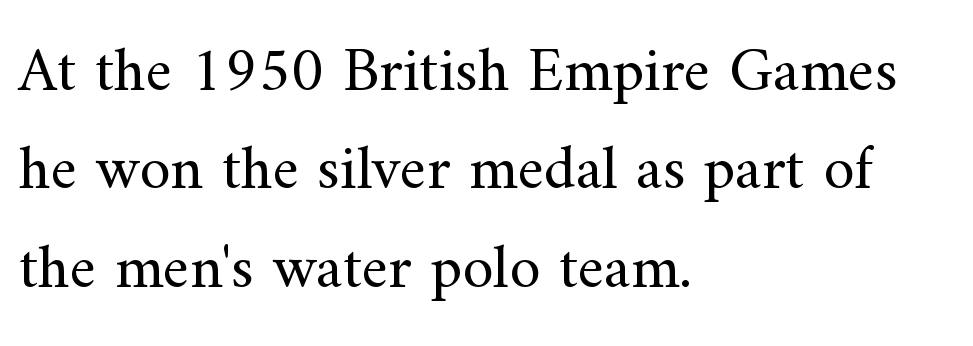
The image shows 63 px regular-weight serif type, upright; set left-aligned, normal line spacing (1.56x), normal letter spacing, not underlined; medium stroke contrast and a small x-height.
